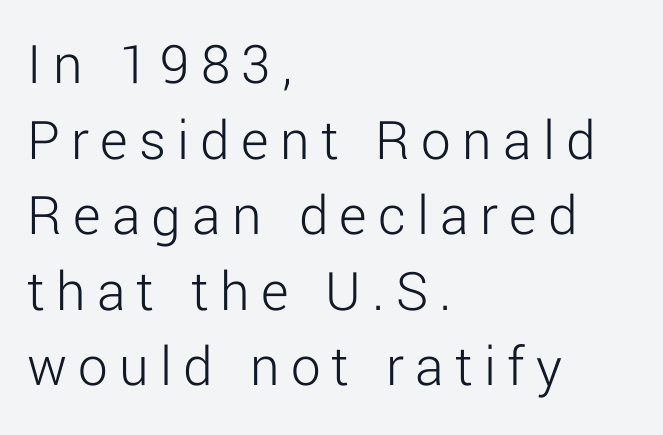
The cut favours lightness, reaching ordinary text weight at its darkest. The passage is arranged the way most books set body copy — flush left. Examine the stroke ends and you'll find no serifs. Normally led — the rows are evenly, conventionally spaced. Looks like regular typesetting: each glyph gets only the width it needs.
